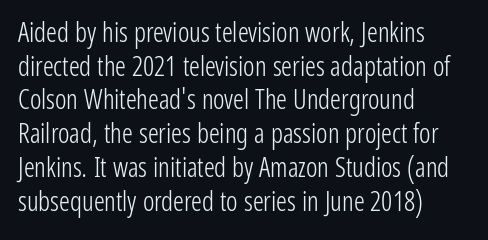
Q: Is the text bold? A: No.
Q: Is the text italic (slanted)? A: No, it is upright.
Q: Is the text underlined? A: No.
Q: How is the paragraph aligned? A: Left-aligned.
Q: Is the spacing between letters normal or unusually wide? A: Normal.
Q: Is the spacing between lines tight, normal or loose? A: Normal.
